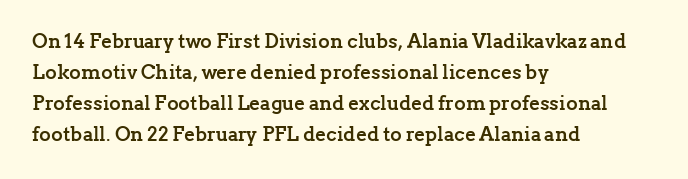
{"italic": "no", "bold": "yes", "underline": "no", "align": "left", "line_spacing": "normal", "line_spacing_ratio": 1.55, "letter_spacing": "normal", "letter_spacing_em": 0.0, "glyph_px": 20}
